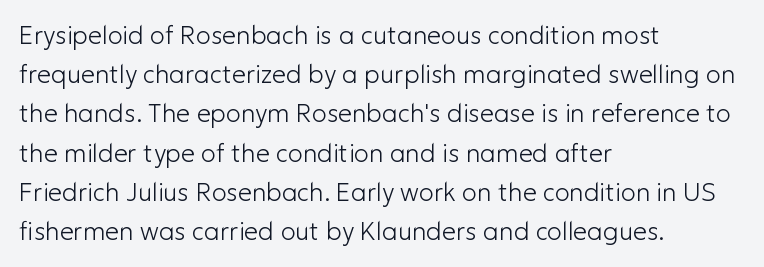
{"italic": "no", "bold": "no", "underline": "no", "align": "left", "line_spacing": "normal", "line_spacing_ratio": 1.57, "letter_spacing": "normal", "letter_spacing_em": 0.0, "glyph_px": 25}
